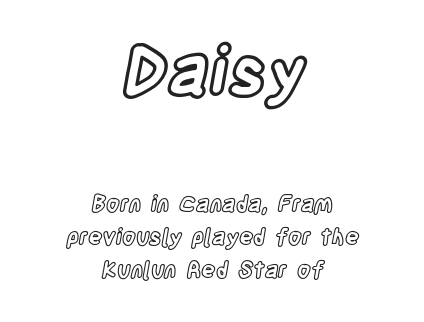
Q: Is the text italic (slanted)? A: Yes.
Q: Is the text underlined? A: No.
Q: How is the paragraph aligned? A: Centered.
Q: Is the spacing between letters normal or unusually wide? A: Normal.
Q: Is the spacing between lines tight, normal or loose? A: Normal.
Q: Which block of text is set in a larger size, the first (top) or the second (bottom)? A: The first (top) one.
Q: Width (condensed, normal, or wide)? A: Condensed.
Q: x-height? A: Large.
Q: Monospaced? A: No.
